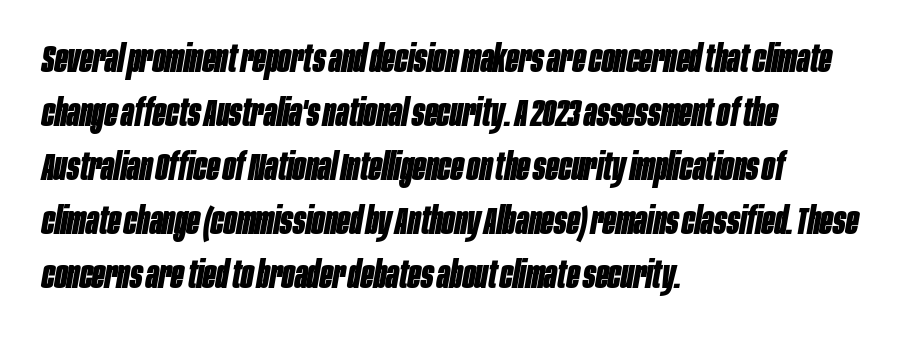
{"italic": "yes", "lean": "right", "slant_degrees": 10, "bold": "yes", "weight": "bold", "width": "condensed", "stroke_contrast": "low", "x_height": "large", "monospaced": "no", "underline": "no", "align": "left", "line_spacing": "normal", "line_spacing_ratio": 1.46, "letter_spacing": "normal", "letter_spacing_em": 0.0, "glyph_px": 37}
